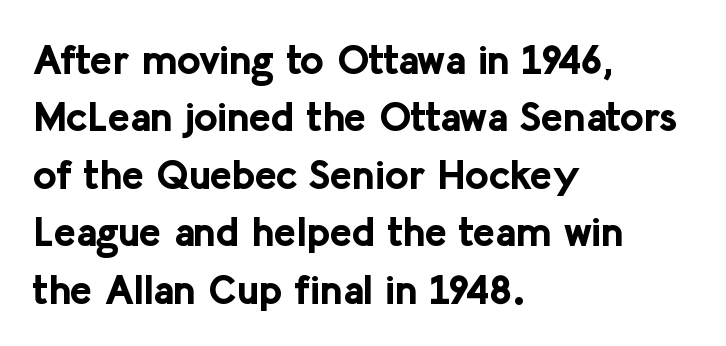
The image shows 41 px bold sans-serif type, upright; set left-aligned, normal line spacing (1.4x), normal letter spacing, not underlined; low stroke contrast and a medium x-height.
